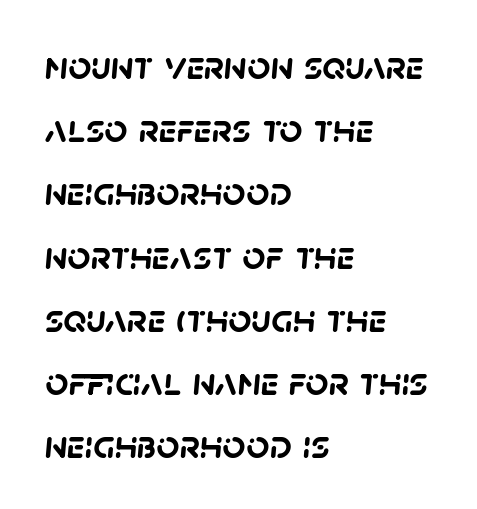
{"serif": "no", "bold": "yes", "weight": "semibold", "width": "normal", "stroke_contrast": "low", "x_height": "large", "monospaced": "no", "underline": "no", "align": "left", "line_spacing": "normal", "line_spacing_ratio": 1.58, "letter_spacing": "normal", "letter_spacing_em": 0.0, "glyph_px": 40}
